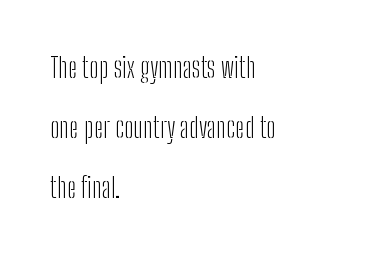
{"serif": "no", "italic": "no", "bold": "no", "weight": "light", "width": "condensed", "stroke_contrast": "low", "x_height": "medium", "monospaced": "no", "underline": "no", "align": "left", "line_spacing": "loose", "line_spacing_ratio": 2.15, "letter_spacing": "normal", "letter_spacing_em": 0.0, "glyph_px": 28}
